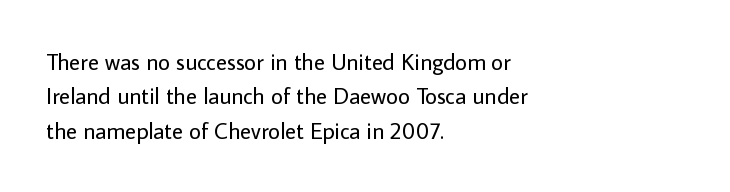
{"italic": "no", "bold": "no", "underline": "no", "align": "left", "line_spacing": "normal", "line_spacing_ratio": 1.49, "letter_spacing": "normal", "letter_spacing_em": 0.0, "glyph_px": 23}
